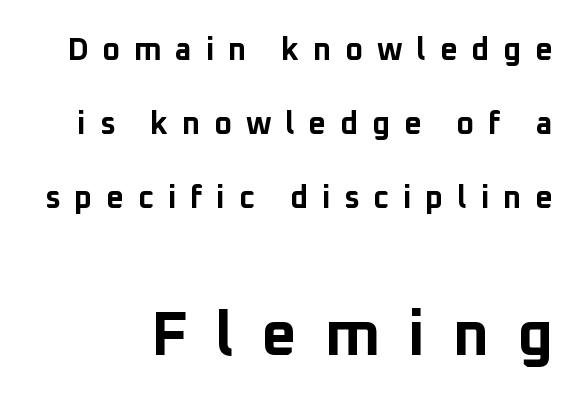
The image shows 62 px bold sans-serif type, upright; set loose line spacing (2.38x), unusually wide letter spacing (+0.44 em), not underlined; the second (bottom) block is 2.0x larger; low stroke contrast and a medium x-height.
